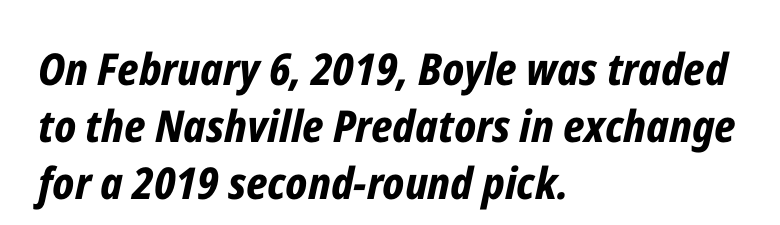
Q: Is the text bold? A: Yes.
Q: Is the text italic (slanted)? A: Yes, it leans right by about 12 degrees.
Q: Is the text underlined? A: No.
Q: How is the paragraph aligned? A: Left-aligned.
Q: Is the spacing between letters normal or unusually wide? A: Normal.
Q: Is the spacing between lines tight, normal or loose? A: Normal.
Q: Width (condensed, normal, or wide)? A: Condensed.
Q: Stroke contrast? A: Low.
Q: x-height? A: Medium.
Q: Monospaced? A: No.
